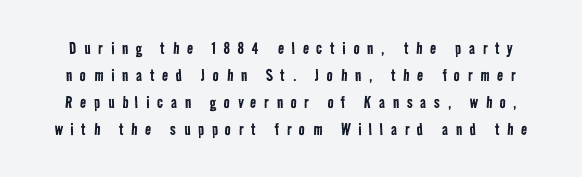
{"bold": "no", "underline": "no", "line_spacing": "normal", "line_spacing_ratio": 1.35, "letter_spacing": "wide", "letter_spacing_em": 0.39, "glyph_px": 20}
